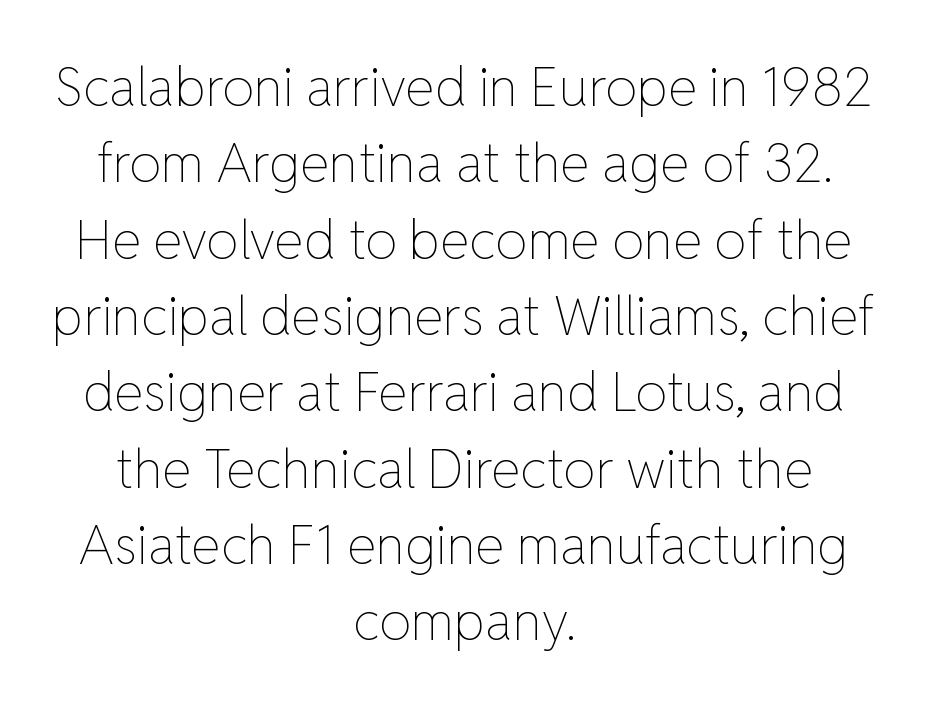
Q: Is the text bold? A: No.
Q: Is the text italic (slanted)? A: No, it is upright.
Q: Is the text underlined? A: No.
Q: How is the paragraph aligned? A: Centered.
Q: Is the spacing between letters normal or unusually wide? A: Normal.
Q: Is the spacing between lines tight, normal or loose? A: Normal.
Q: Width (condensed, normal, or wide)? A: Normal.
Q: Stroke contrast? A: Low.
Q: x-height? A: Medium.
Q: Monospaced? A: No.
